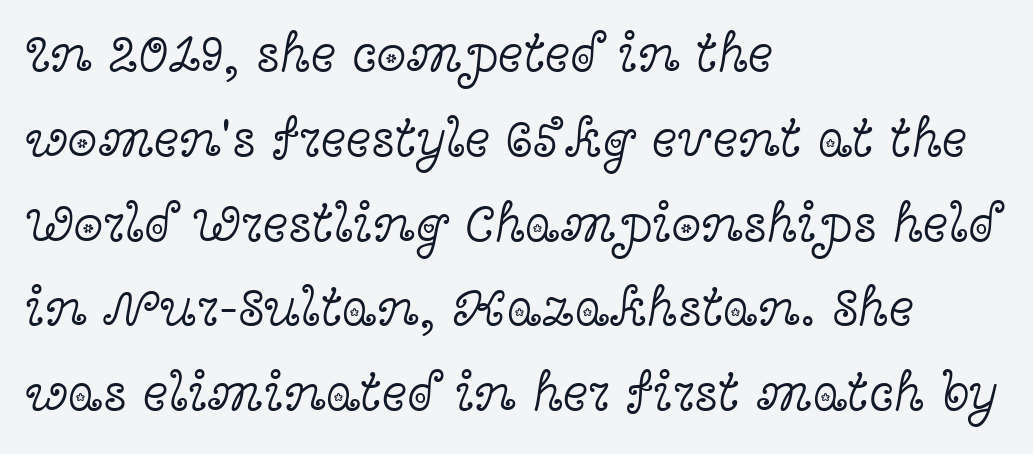
{"serif": "yes", "bold": "no", "weight": "light", "width": "wide", "x_height": "medium", "monospaced": "no", "underline": "no", "align": "left", "line_spacing": "normal", "line_spacing_ratio": 1.57, "letter_spacing": "normal", "letter_spacing_em": 0.0, "glyph_px": 54}
